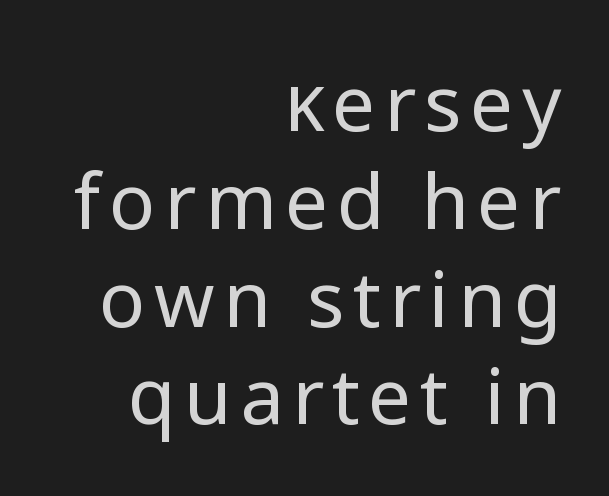
Q: Is the text bold? A: No.
Q: Is the text italic (slanted)? A: No, it is upright.
Q: Is the typeface a serif or a sans-serif typeface? A: Sans-serif.
Q: Is the text underlined? A: No.
Q: How is the paragraph aligned? A: Right-aligned.
Q: Is the spacing between lines tight, normal or loose? A: Normal.
Q: Width (condensed, normal, or wide)? A: Normal.
Q: Stroke contrast? A: Low.
Q: x-height? A: Medium.
Q: Monospaced? A: No.
